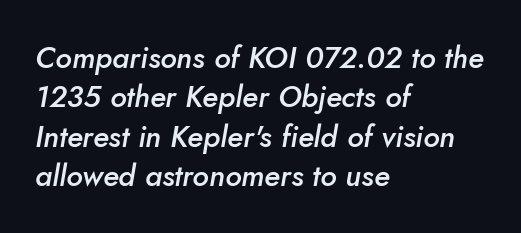
{"italic": "yes", "lean": "right", "slant_degrees": 10, "bold": "semi", "weight": "semibold", "width": "normal", "stroke_contrast": "low", "x_height": "small", "monospaced": "no", "underline": "no", "align": "left", "line_spacing": "normal", "line_spacing_ratio": 1.31, "letter_spacing": "normal", "letter_spacing_em": 0.0, "glyph_px": 30}
